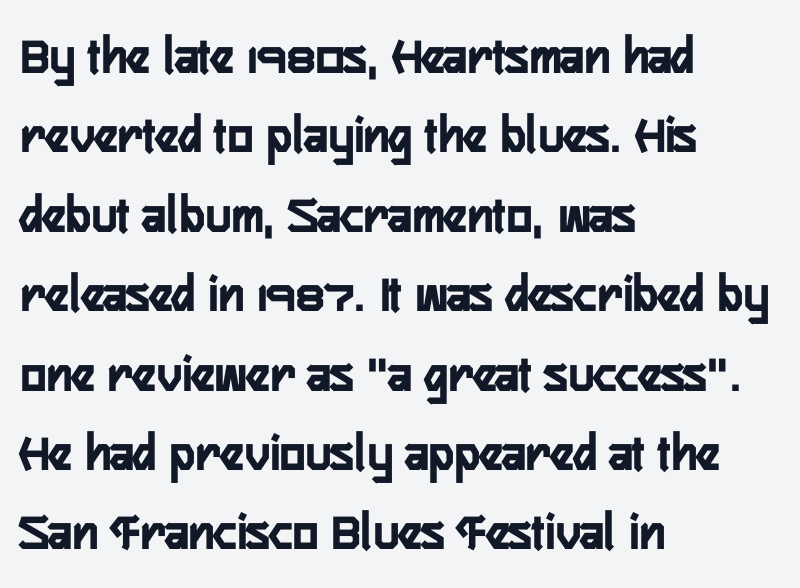
The image shows 54 px semibold, condensed sans-serif type, upright; set left-aligned, normal line spacing (1.47x), normal letter spacing, not underlined; low stroke contrast and a medium x-height.
